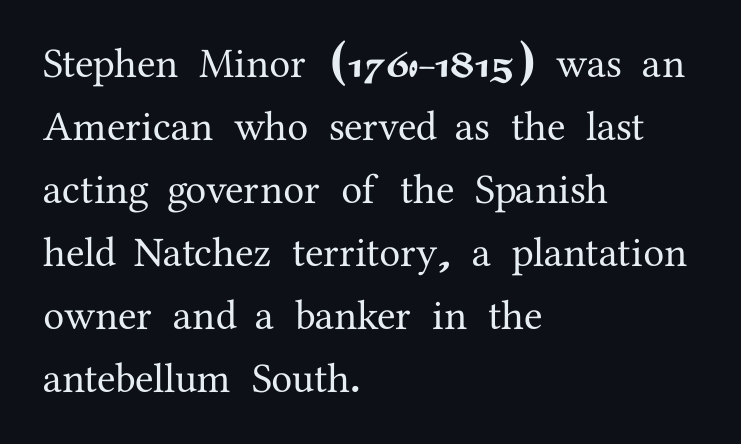
The ragged edge is on the right, which tells us the setting is flush left. Think of a printed novel: that variable character pitch is what you see here. The space directly below the letters is spotless. To sum up the face: it has serifs. If you drew a line through each stem, it would be perfectly vertical.
